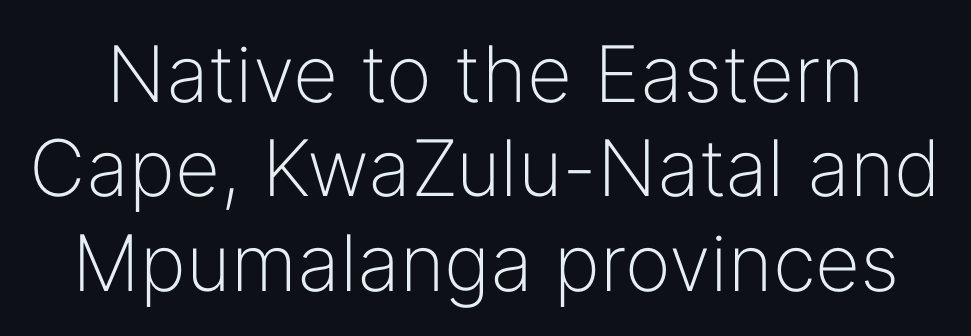
Does the type have serifs? No, each stem ends abruptly. The cut favours lightness, reaching ordinary text weight at its darkest. The letterforms sit shoulder to shoulder at normal distance. Descender tails drop into unmarked territory.
